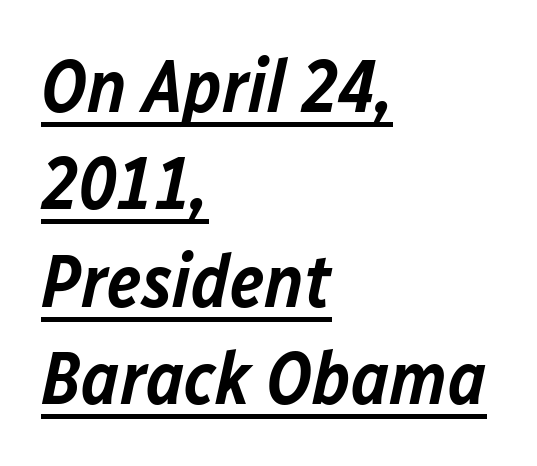
{"italic": "yes", "lean": "right", "slant_degrees": 12, "bold": "semi", "weight": "semibold", "width": "normal", "stroke_contrast": "low", "x_height": "medium", "monospaced": "no", "underline": "yes", "align": "left", "line_spacing": "normal", "line_spacing_ratio": 1.3, "letter_spacing": "normal", "letter_spacing_em": 0.0, "glyph_px": 75}
